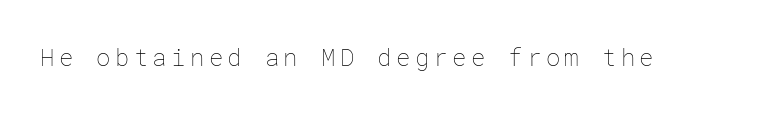
{"italic": "no", "bold": "no", "underline": "no", "glyph_px": 24}
